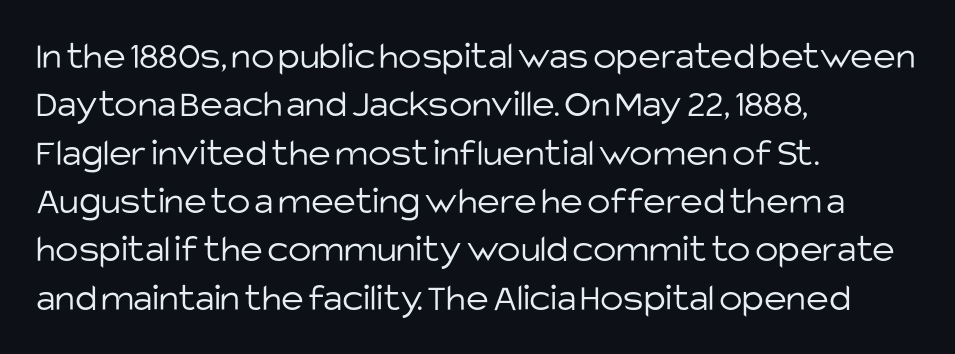
{"serif": "no", "italic": "no", "bold": "no", "weight": "light", "width": "normal", "stroke_contrast": "low", "x_height": "large", "monospaced": "no", "underline": "no", "align": "left", "line_spacing_ratio": 1.24, "letter_spacing": "normal", "letter_spacing_em": 0.0, "glyph_px": 39}
